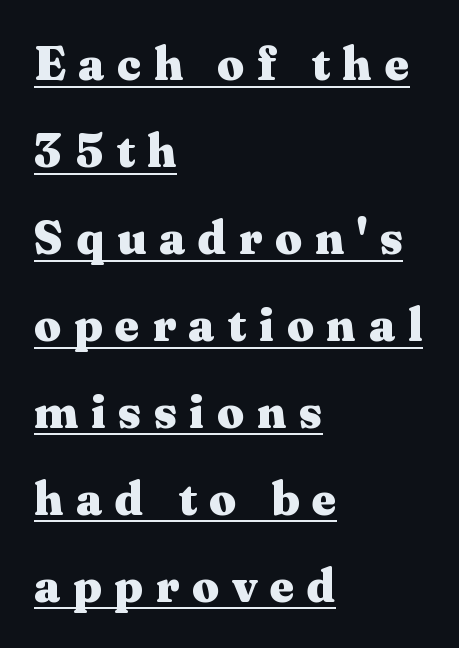
Q: Is the text bold? A: Yes.
Q: Is the text italic (slanted)? A: No, it is upright.
Q: Is the typeface a serif or a sans-serif typeface? A: Serif.
Q: Is the text underlined? A: Yes.
Q: How is the paragraph aligned? A: Left-aligned.
Q: Is the spacing between letters normal or unusually wide? A: Unusually wide.
Q: Width (condensed, normal, or wide)? A: Wide.
Q: Stroke contrast? A: Medium.
Q: x-height? A: Medium.
Q: Monospaced? A: No.
